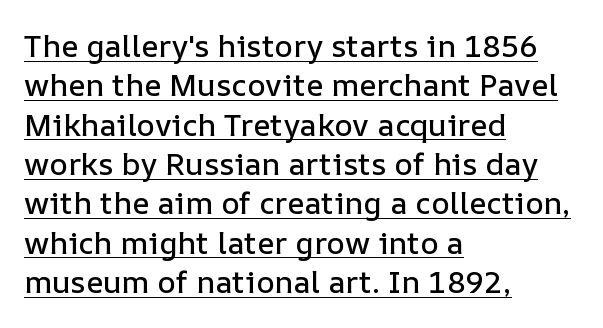
Q: Is the text italic (slanted)? A: No, it is upright.
Q: Is the text underlined? A: Yes.
Q: How is the paragraph aligned? A: Left-aligned.
Q: Is the spacing between letters normal or unusually wide? A: Normal.
Q: Is the spacing between lines tight, normal or loose? A: Normal.
Q: Width (condensed, normal, or wide)? A: Normal.
Q: Stroke contrast? A: Low.
Q: x-height? A: Medium.
Q: Monospaced? A: No.
